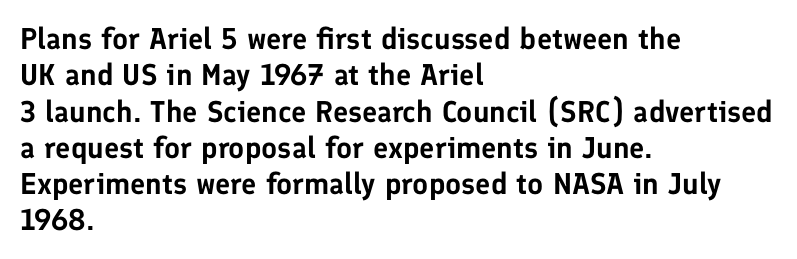
Nobody drew a line under any word here. These lines are composed in type without serifs. The compositor pushed each line to the left boundary. Students, note that the glyphs here touch the page at normal intervals.
